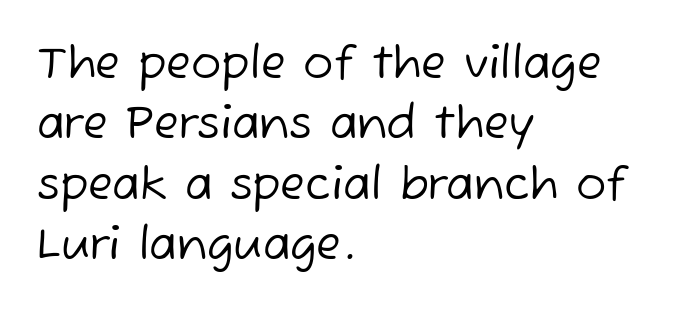
Q: Is the text bold? A: No.
Q: Is the typeface a serif or a sans-serif typeface? A: Sans-serif.
Q: Is the text underlined? A: No.
Q: How is the paragraph aligned? A: Left-aligned.
Q: Is the spacing between letters normal or unusually wide? A: Normal.
Q: Is the spacing between lines tight, normal or loose? A: Normal.
Q: Width (condensed, normal, or wide)? A: Normal.
Q: Stroke contrast? A: Low.
Q: x-height? A: Medium.
Q: Monospaced? A: No.
